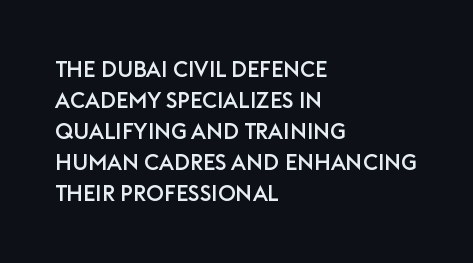
No italicization has been applied; the sample stays upright. The text block is weighted toward the left margin, trailing off unevenly rightward. Each row of text sits above clean, open space. Leading matches the norm, producing a regular column. Nobody touched the tracking dial on this one.
